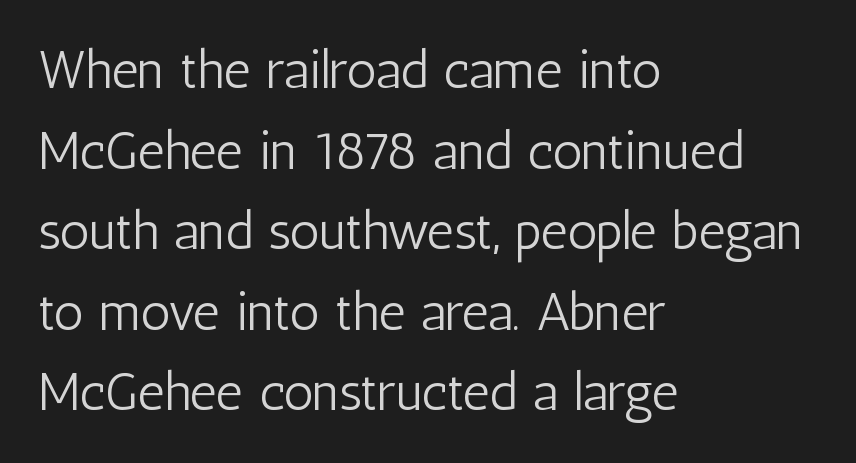
The image shows 53 px light, condensed sans-serif type, upright; set left-aligned, normal line spacing (1.52x), normal letter spacing, not underlined; low stroke contrast and a medium x-height.
